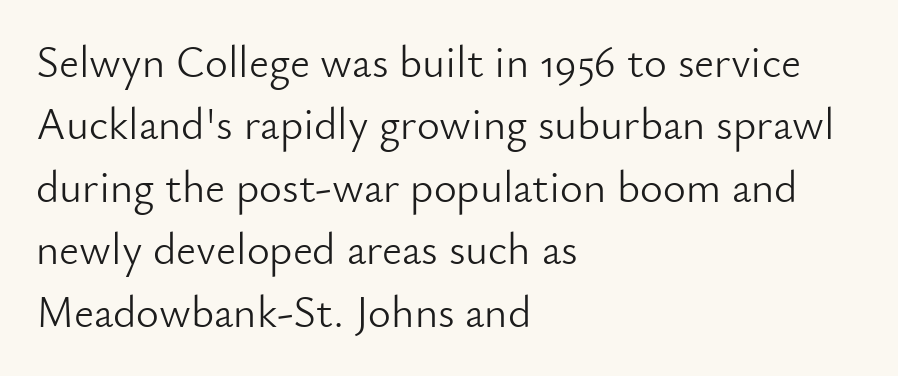
Q: Is the text bold? A: No.
Q: Is the text italic (slanted)? A: No, it is upright.
Q: Is the typeface a serif or a sans-serif typeface? A: Sans-serif.
Q: Is the text underlined? A: No.
Q: How is the paragraph aligned? A: Left-aligned.
Q: Is the spacing between letters normal or unusually wide? A: Normal.
Q: Is the spacing between lines tight, normal or loose? A: Normal.
Q: Width (condensed, normal, or wide)? A: Normal.
Q: Stroke contrast? A: Low.
Q: x-height? A: Small.
Q: Monospaced? A: No.
